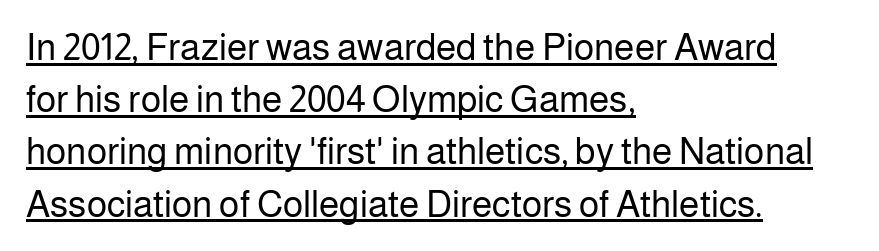
{"serif": "no", "italic": "no", "bold": "no", "weight": "regular", "width": "normal", "stroke_contrast": "low", "x_height": "medium", "monospaced": "no", "underline": "yes", "align": "left", "line_spacing": "normal", "line_spacing_ratio": 1.41, "letter_spacing": "normal", "letter_spacing_em": 0.0, "glyph_px": 37}
